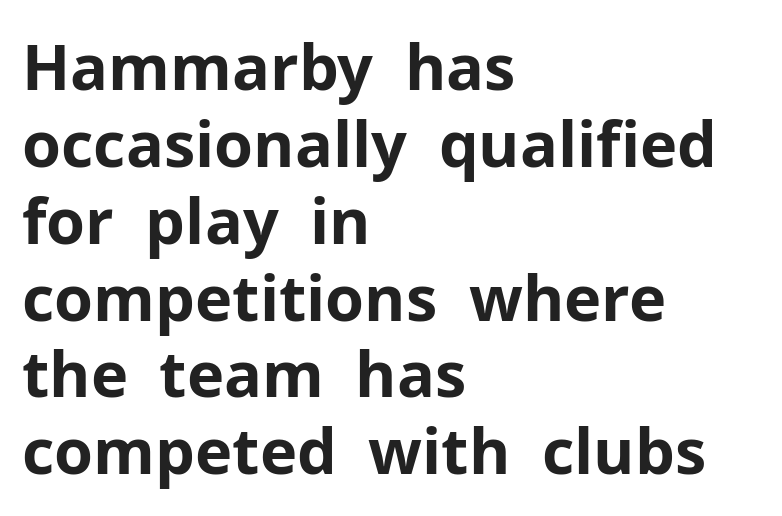
{"serif": "no", "italic": "no", "bold": "yes", "weight": "bold", "width": "normal", "stroke_contrast": "low", "x_height": "medium", "monospaced": "no", "underline": "no", "align": "left", "line_spacing_ratio": 1.22, "letter_spacing": "normal", "letter_spacing_em": 0.0, "glyph_px": 63}
